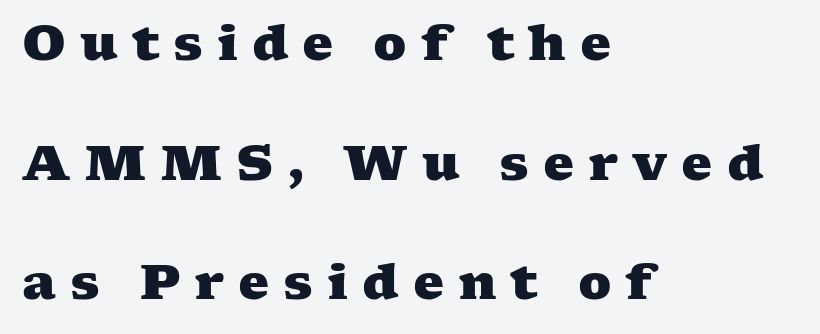
The image shows 49 px heavy, wide serif type; set left-aligned, loose line spacing (2.44x), unusually wide letter spacing (+0.28 em), not underlined; medium stroke contrast and a medium x-height.
